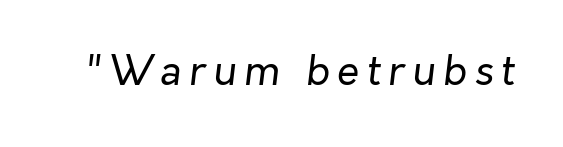
Q: Is the text bold? A: No.
Q: Is the text italic (slanted)? A: Yes, it leans right by about 7 degrees.
Q: Is the text underlined? A: No.
Q: Width (condensed, normal, or wide)? A: Normal.
Q: Stroke contrast? A: Low.
Q: x-height? A: Medium.
Q: Monospaced? A: No.
